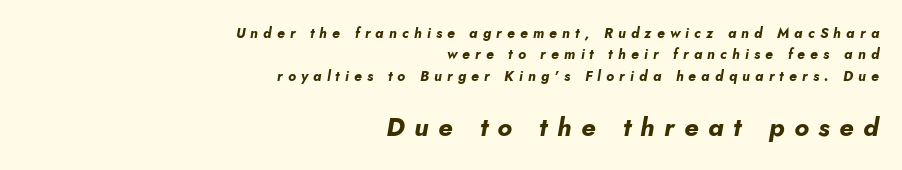
Caption: expanded tracking, letters set apart. Any mark beneath the type? The region is blank. Observe the lean: these are italic letterforms. Each line ends at the same right margin while the left side varies. Of the two passages, the one underneath uses the larger point size. Summary of weight: heavy, a full bold.
